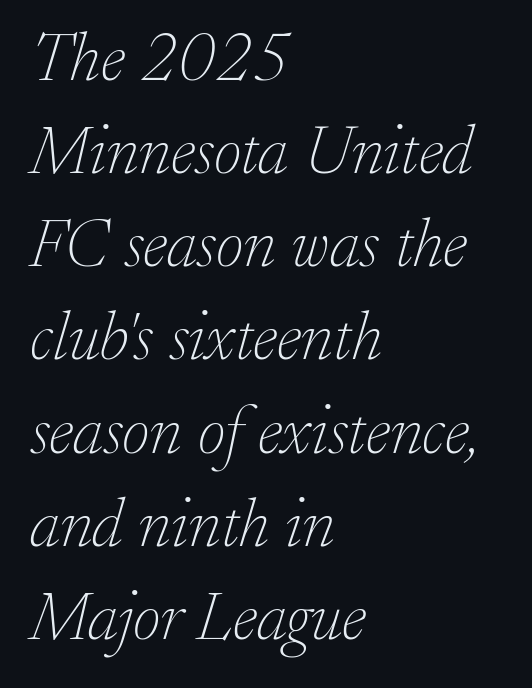
The image shows 68 px thin serif type, italic (leaning right); set left-aligned, normal line spacing (1.37x), normal letter spacing, not underlined; low stroke contrast and a small x-height.
